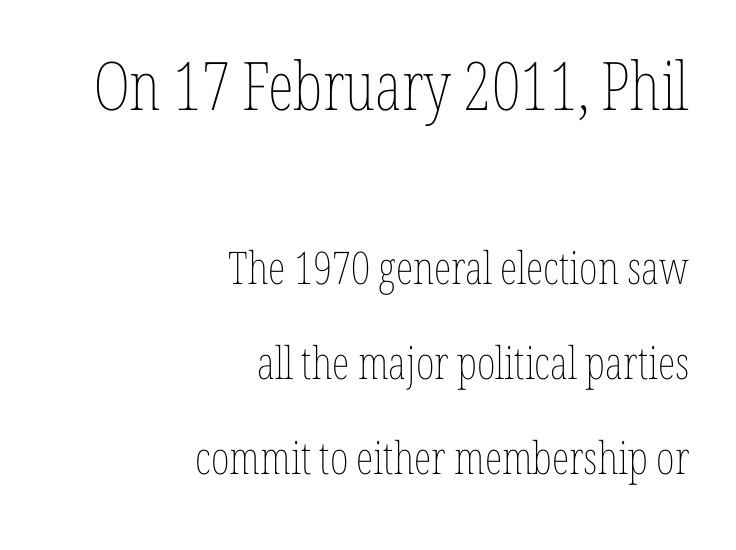
Bold? No — there's no thickening of the strokes. Tracking here is standard; glyphs follow each other at the usual distance. The space beneath each line is pristine and unruled. Which of the two is more prominent by size? The first, at the top.
